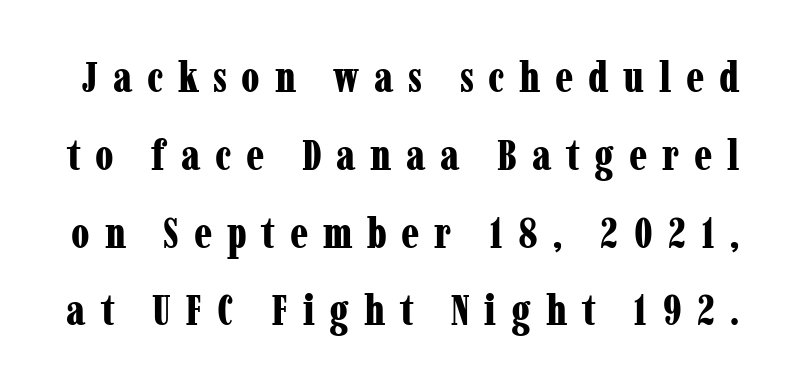
Just letters on the line, the space beneath them empty. Quick note: not italic, upright. The glyphs in this specimen are seriffed. These lines are rendered in a variable-pitch font. A full-strength bold gives these letters their thick strokes.
